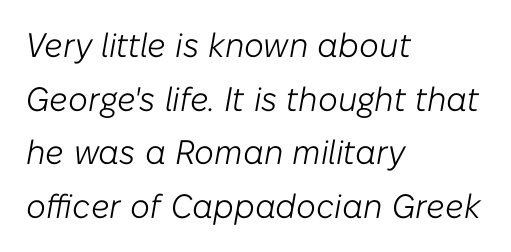
The face used here is rendered with its standard letterfit. Proportional: the letters do not fall into vertical columns. Summary of weight: not heavy and not bold. The rendering uses a moderate line-height, typical for paragraphs. A clean baseline with only descenders dipping below it. Which margin do the lines hug? The left one — the right edge is uneven.
